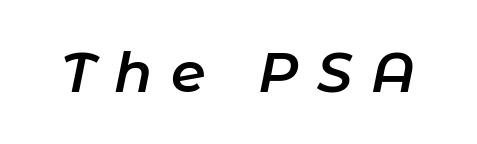
{"italic": "yes", "lean": "right", "slant_degrees": 11, "bold": "semi", "weight": "semibold", "width": "normal", "stroke_contrast": "low", "x_height": "medium", "monospaced": "no", "underline": "no", "letter_spacing": "wide", "letter_spacing_em": 0.33, "glyph_px": 56}
